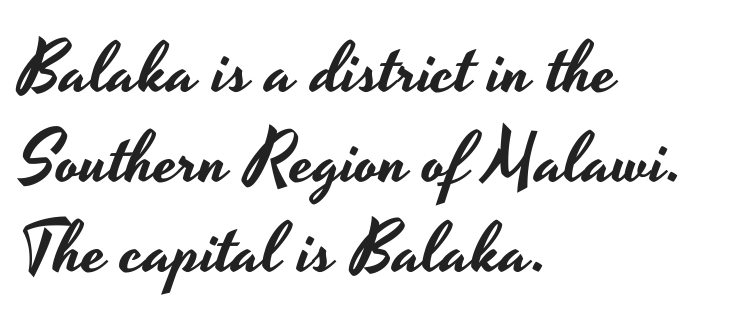
{"serif": "no", "width": "wide", "stroke_contrast": "low", "x_height": "small", "monospaced": "no", "underline": "no", "align": "left", "line_spacing": "normal", "line_spacing_ratio": 1.27, "letter_spacing": "normal", "letter_spacing_em": 0.0, "glyph_px": 71}
